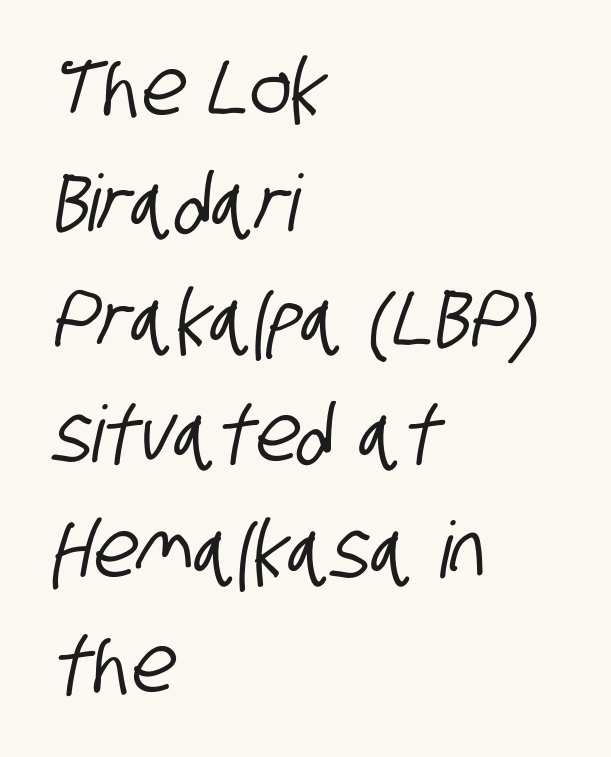
Q: Is the typeface a serif or a sans-serif typeface? A: Sans-serif.
Q: Is the text underlined? A: No.
Q: How is the paragraph aligned? A: Left-aligned.
Q: Is the spacing between letters normal or unusually wide? A: Normal.
Q: Is the spacing between lines tight, normal or loose? A: Normal.
Q: Width (condensed, normal, or wide)? A: Condensed.
Q: Stroke contrast? A: Low.
Q: x-height? A: Large.
Q: Monospaced? A: No.
